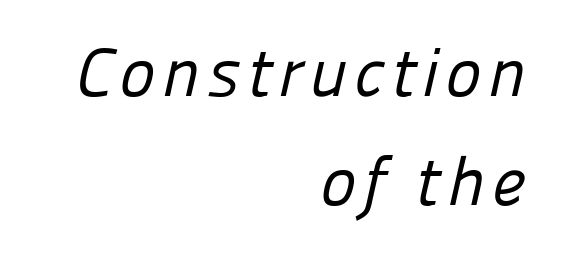
The passage is arranged like a letterhead date or caption credit — flush right. Compared with typical paragraphs, the rows here are spaced about the same. Letters have the restrained weight of plain body copy at most. The rendering uses natural spacing where letterforms have individual widths. Stroke terminals: plain, sans-serif. The gap between lines stays unmarked.
